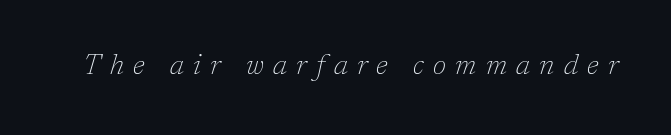
The image shows 28 px thin serif type, italic (leaning right); set unusually wide letter spacing (+0.33 em), not underlined; low stroke contrast and a medium x-height.
